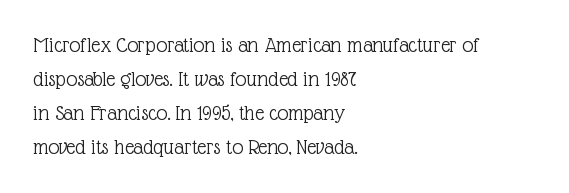
The image shows 22 px text type, upright; set left-aligned, normal line spacing (1.55x), normal letter spacing, not underlined.
